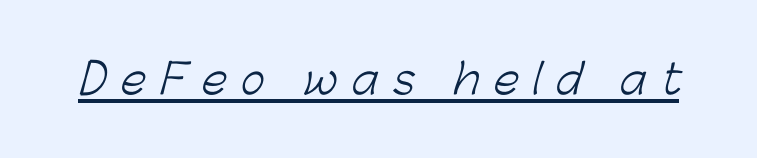
The image shows 41 px light sans-serif type; set unusually wide letter spacing (+0.35 em), underlined; low stroke contrast and a medium x-height.
